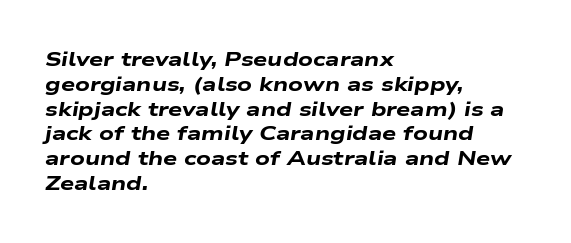
The passage is arranged the way most books set body copy — flush left. Looking at the ascenders, they clearly lean. Descenders hang freely into open space. Each word holds together tightly as a unit, with standard inter-letter gaps. The strokes are fattened all the way to bold.
